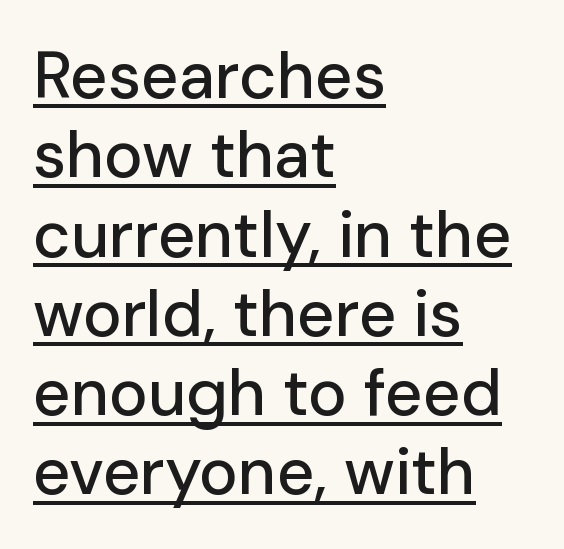
Q: Is the text italic (slanted)? A: No, it is upright.
Q: Is the typeface a serif or a sans-serif typeface? A: Sans-serif.
Q: Is the text underlined? A: Yes.
Q: How is the paragraph aligned? A: Left-aligned.
Q: Is the spacing between letters normal or unusually wide? A: Normal.
Q: Width (condensed, normal, or wide)? A: Normal.
Q: Stroke contrast? A: Low.
Q: x-height? A: Medium.
Q: Monospaced? A: No.
